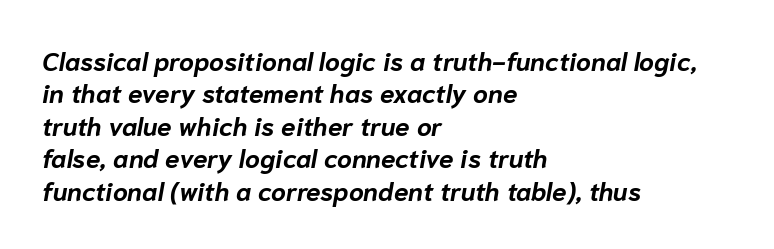
The designer left line spacing at the default. Rendered with sloped, italic letterforms. Notice how thick the strokes are: this is what a full bold looks like. All the whitespace from short lines collects on the right. The letters sit at their default tracking, neither squeezed nor spread. A clean baseline with only descenders dipping below it.
